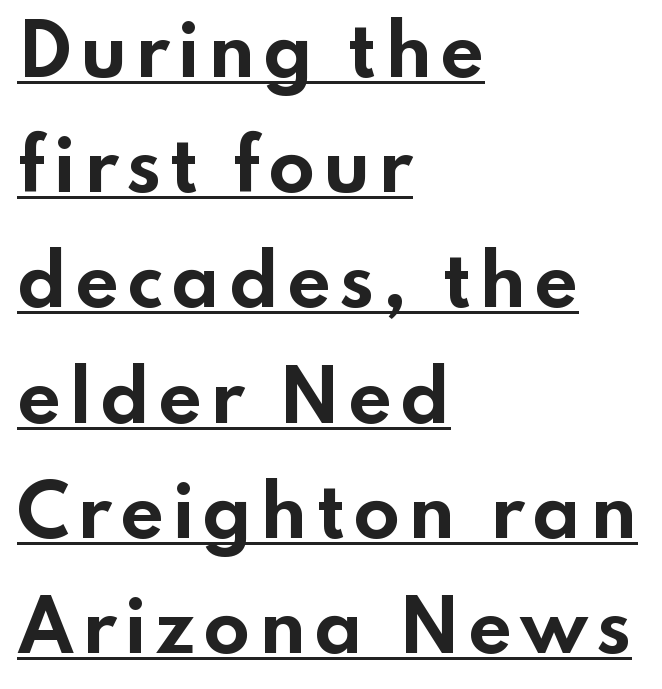
The image shows 69 px bold, wide sans-serif type, upright; set left-aligned, normal line spacing (1.67x), underlined; low stroke contrast and a small x-height.
